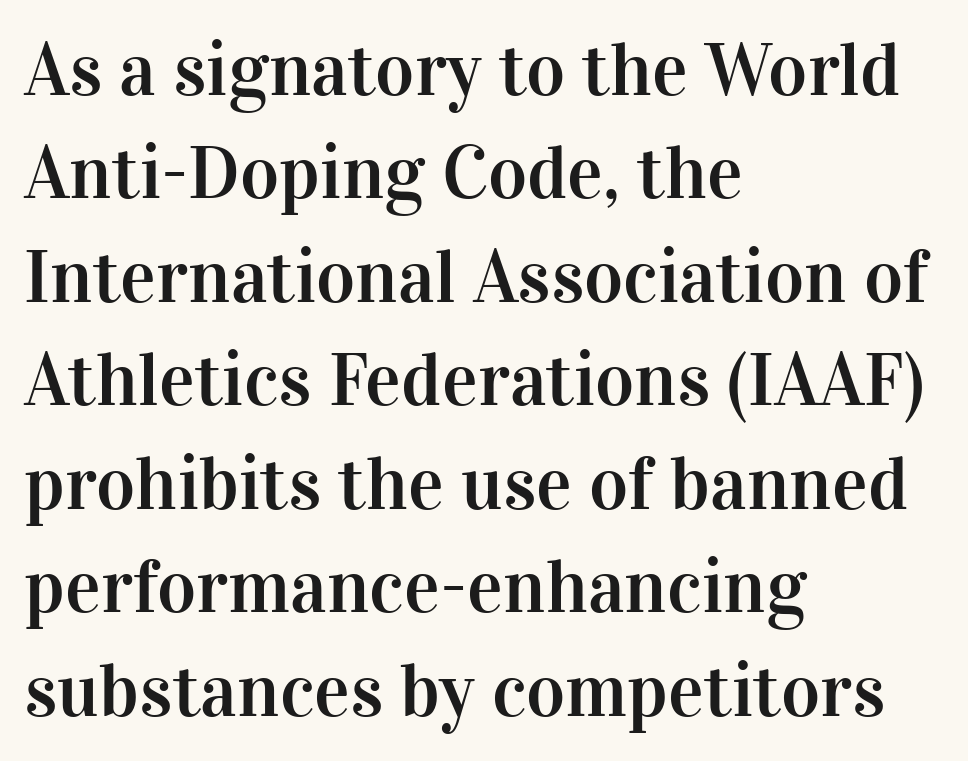
{"serif": "yes", "italic": "no", "width": "normal", "stroke_contrast": "high", "x_height": "medium", "monospaced": "no", "underline": "no", "align": "left", "line_spacing": "normal", "line_spacing_ratio": 1.38, "letter_spacing": "normal", "letter_spacing_em": 0.0, "glyph_px": 75}
